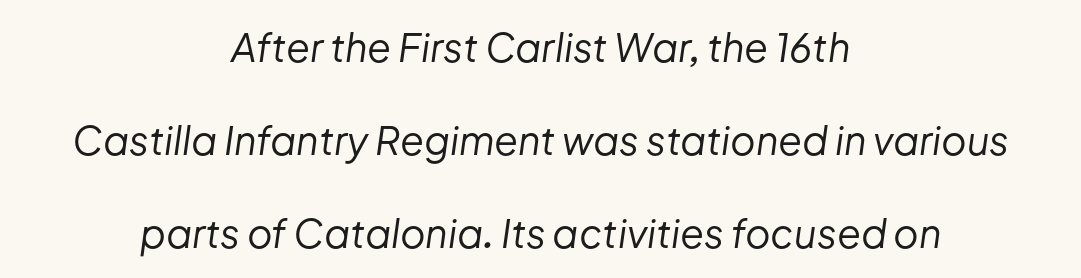
Visually the block forms a symmetrical silhouette, jagged on both flanks. This is not heavy type; no bold has been used. The letters advance in unequal steps, a hallmark of proportional type. The vertical gap from one line to the next is large.
